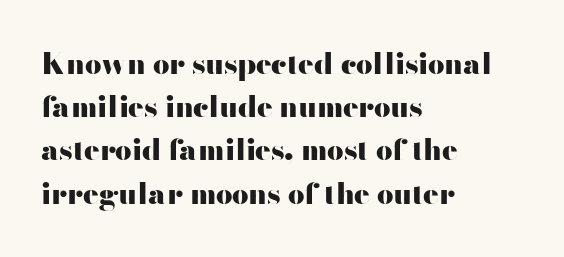
{"serif": "no", "italic": "no", "bold": "yes", "weight": "heavy", "width": "wide", "stroke_contrast": "high", "x_height": "small", "monospaced": "no", "underline": "no", "align": "left", "line_spacing": "normal", "line_spacing_ratio": 1.49, "letter_spacing": "normal", "letter_spacing_em": 0.0, "glyph_px": 29}
